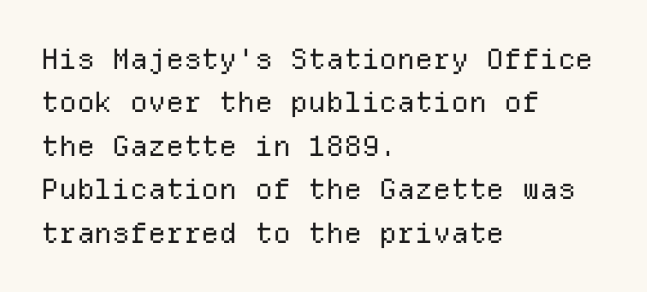
Serifs: no, the terminals of the letterforms are clean. Stem width sits at or under what a default text font uses. Nothing unusual about the tracking: characters are spaced as the font intends. What's the leading like? Ordinary, nothing unusual. Check under the words: just untouched page.
